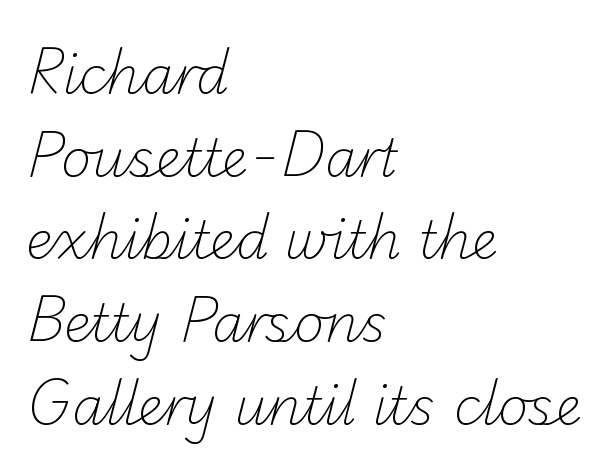
Q: Is the text bold? A: No.
Q: Is the typeface a serif or a sans-serif typeface? A: Sans-serif.
Q: Is the text underlined? A: No.
Q: How is the paragraph aligned? A: Left-aligned.
Q: Is the spacing between letters normal or unusually wide? A: Normal.
Q: Is the spacing between lines tight, normal or loose? A: Normal.
Q: Width (condensed, normal, or wide)? A: Normal.
Q: Stroke contrast? A: Low.
Q: x-height? A: Small.
Q: Monospaced? A: No.
